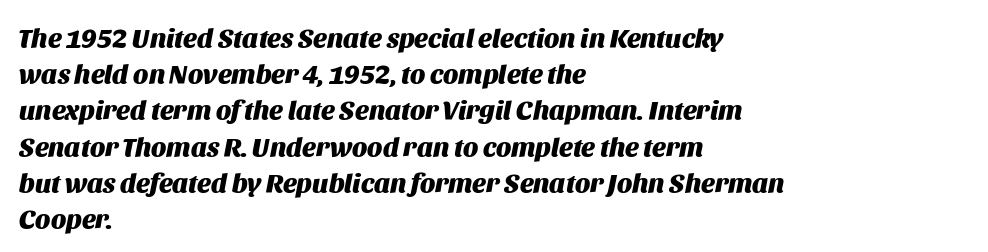
The image shows 27 px bold type, italic (leaning right); set left-aligned, normal line spacing (1.34x), normal letter spacing, not underlined.
